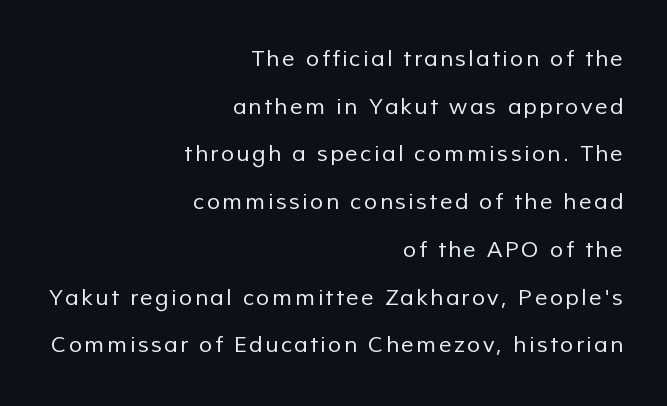
The image shows 22 px text type; set right-aligned, loose line spacing (2.17x), not underlined.
